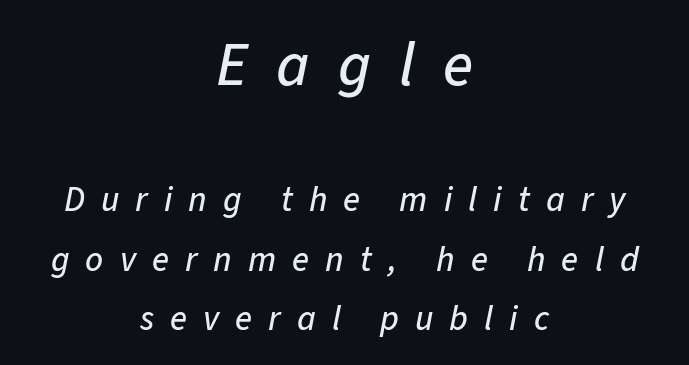
Q: Is the text italic (slanted)? A: Yes, it leans right by about 11 degrees.
Q: Is the text underlined? A: No.
Q: How is the paragraph aligned? A: Centered.
Q: Is the spacing between letters normal or unusually wide? A: Unusually wide.
Q: Is the spacing between lines tight, normal or loose? A: Normal.
Q: Which block of text is set in a larger size, the first (top) or the second (bottom)? A: The first (top) one.
Q: Width (condensed, normal, or wide)? A: Normal.
Q: Stroke contrast? A: Low.
Q: x-height? A: Medium.
Q: Monospaced? A: No.
